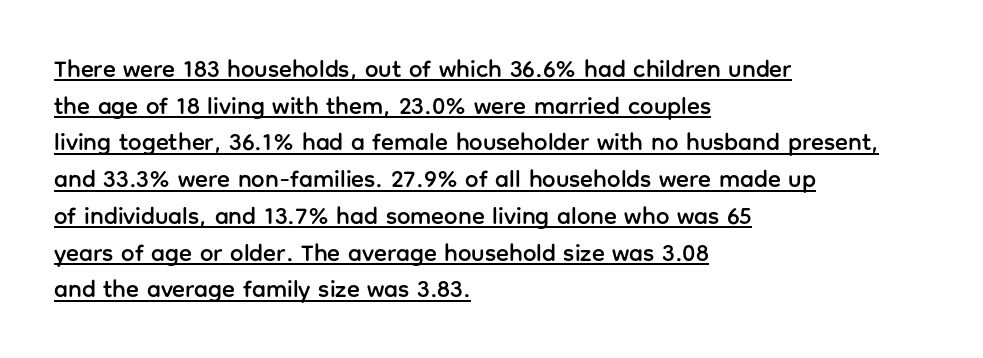
Q: Is the text italic (slanted)? A: No, it is upright.
Q: Is the text underlined? A: Yes.
Q: How is the paragraph aligned? A: Left-aligned.
Q: Is the spacing between letters normal or unusually wide? A: Normal.
Q: Is the spacing between lines tight, normal or loose? A: Normal.
